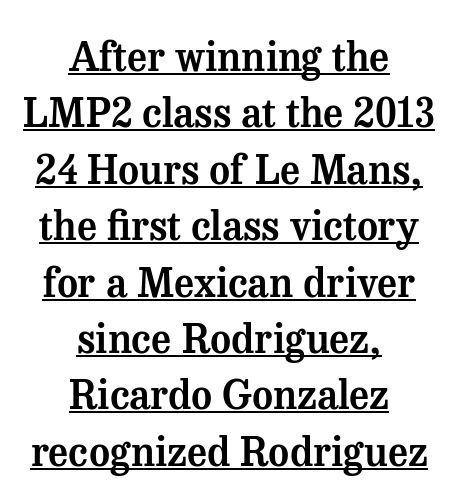
The image shows 40 px serif type, upright; set centered, normal line spacing (1.41x), normal letter spacing, underlined; medium stroke contrast and a medium x-height.
